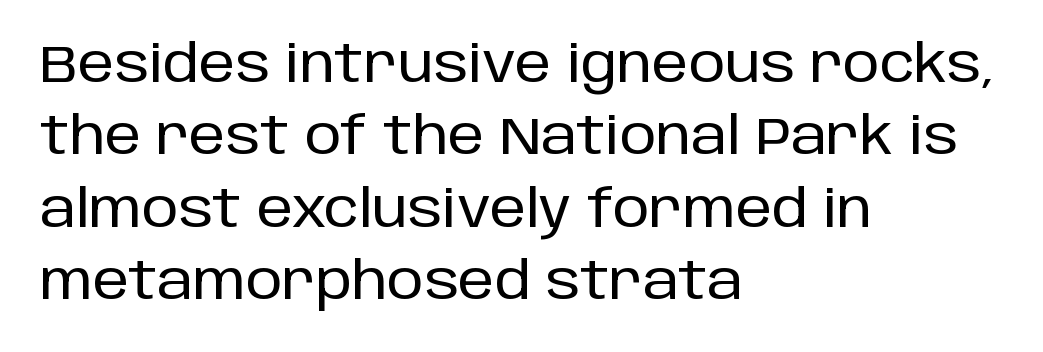
{"serif": "no", "italic": "no", "width": "normal", "stroke_contrast": "low", "x_height": "large", "monospaced": "no", "underline": "no", "align": "left", "line_spacing": "normal", "line_spacing_ratio": 1.39, "letter_spacing": "normal", "letter_spacing_em": 0.0, "glyph_px": 52}
